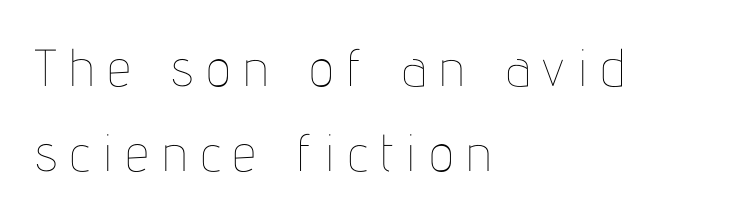
How would I describe the line gaps? Plain and ordinary. Nothing heavy about these letters — not bold at all. Unmarked baselines from the first word to the last. Every stem runs plumb, perpendicular to the baseline. The lines in this sample share a left origin and differ only in where they stop. Short note: letters widely spaced.
